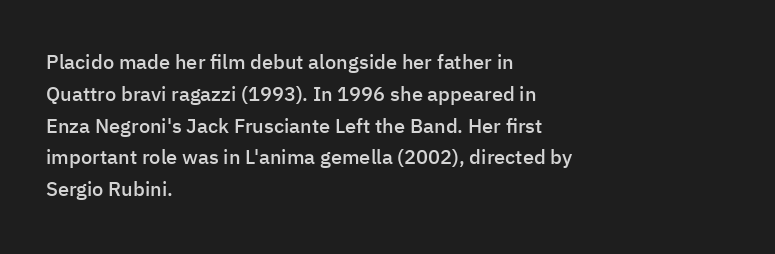
Q: Is the text bold? A: Semi-bold.
Q: Is the text italic (slanted)? A: No, it is upright.
Q: Is the text underlined? A: No.
Q: How is the paragraph aligned? A: Left-aligned.
Q: Is the spacing between letters normal or unusually wide? A: Normal.
Q: Is the spacing between lines tight, normal or loose? A: Normal.
